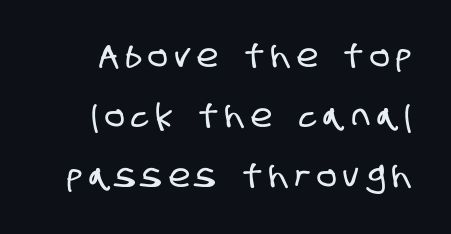
{"serif": "no", "width": "condensed", "stroke_contrast": "low", "x_height": "large", "monospaced": "no", "underline": "no", "line_spacing_ratio": 1.88, "letter_spacing": "wide", "letter_spacing_em": 0.22, "glyph_px": 32}
